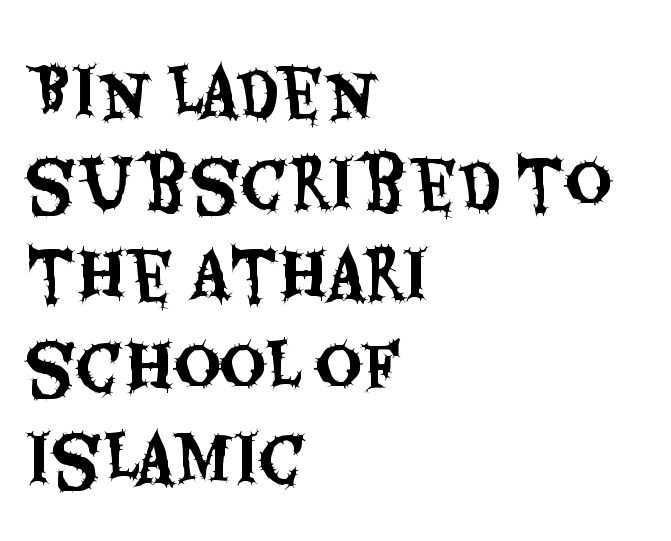
{"serif": "no", "italic": "no", "width": "condensed", "stroke_contrast": "medium", "x_height": "large", "monospaced": "no", "underline": "no", "align": "left", "line_spacing": "normal", "line_spacing_ratio": 1.41, "letter_spacing": "normal", "letter_spacing_em": 0.0, "glyph_px": 65}
